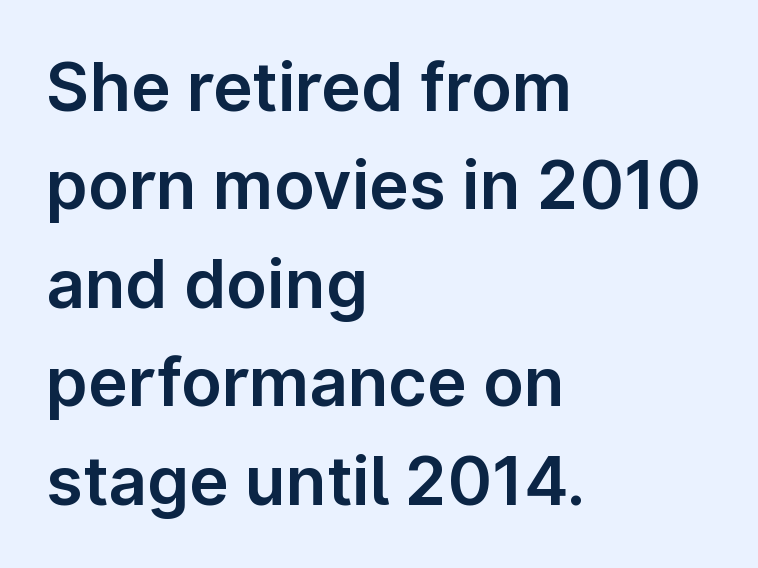
{"serif": "no", "italic": "no", "width": "normal", "stroke_contrast": "low", "x_height": "medium", "monospaced": "no", "underline": "no", "align": "left", "line_spacing": "normal", "line_spacing_ratio": 1.47, "letter_spacing": "normal", "letter_spacing_em": 0.0, "glyph_px": 67}
